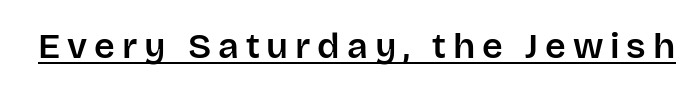
Ordinary non-slanted type is in use. This sample has the flowing, uneven cadence of proportional lettering. A sans-serif font was chosen for this passage. The string is rendered with underlining switched on.
